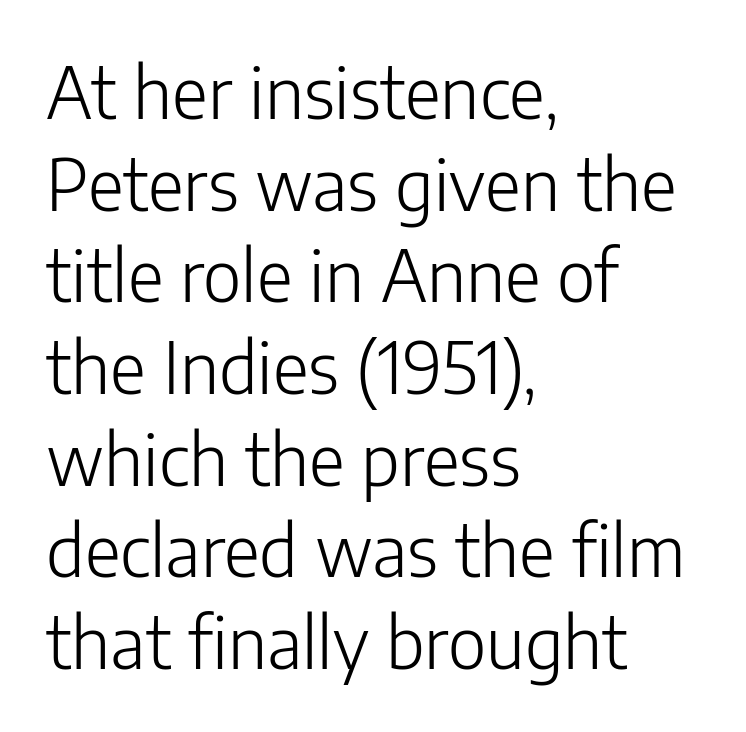
These lines keep a tight, regular rhythm from letter to letter. A typesetter would mark this as roman, not italic. Layout note: lines flush left. The weight would be labelled regular, book, light, or lighter still. Typographically, this falls in the sans-serif category. Plain, unruled lines of type.
